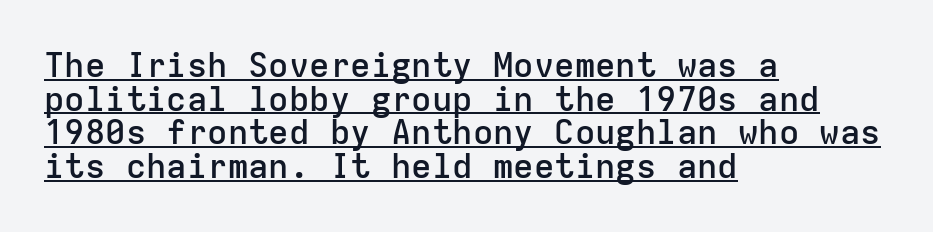
{"serif": "no", "italic": "no", "bold": "semi", "weight": "semibold", "width": "normal", "stroke_contrast": "low", "x_height": "medium", "monospaced": "yes", "underline": "yes", "align": "left", "line_spacing": "tight", "line_spacing_ratio": 0.99, "letter_spacing": "normal", "letter_spacing_em": 0.0, "glyph_px": 34}
